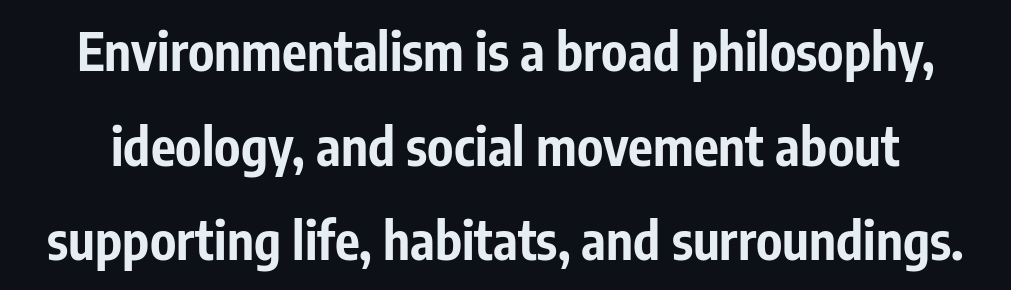
The image shows 52 px bold, condensed sans-serif type, upright; set line spacing 1.82x, normal letter spacing, not underlined; low stroke contrast and a medium x-height.
